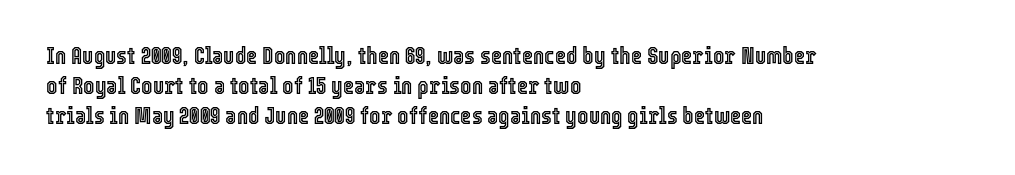
The image shows 24 px text type, upright; set left-aligned, normal line spacing (1.25x), normal letter spacing, not underlined.
